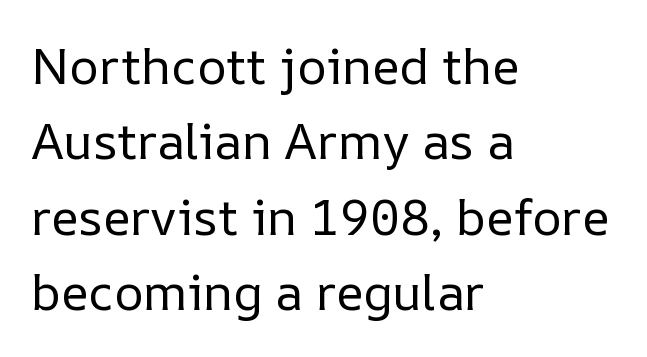
Q: Is the text bold? A: No.
Q: Is the text italic (slanted)? A: No, it is upright.
Q: Is the text underlined? A: No.
Q: How is the paragraph aligned? A: Left-aligned.
Q: Is the spacing between letters normal or unusually wide? A: Normal.
Q: Is the spacing between lines tight, normal or loose? A: Normal.
Q: Width (condensed, normal, or wide)? A: Normal.
Q: Stroke contrast? A: Low.
Q: x-height? A: Medium.
Q: Monospaced? A: No.
